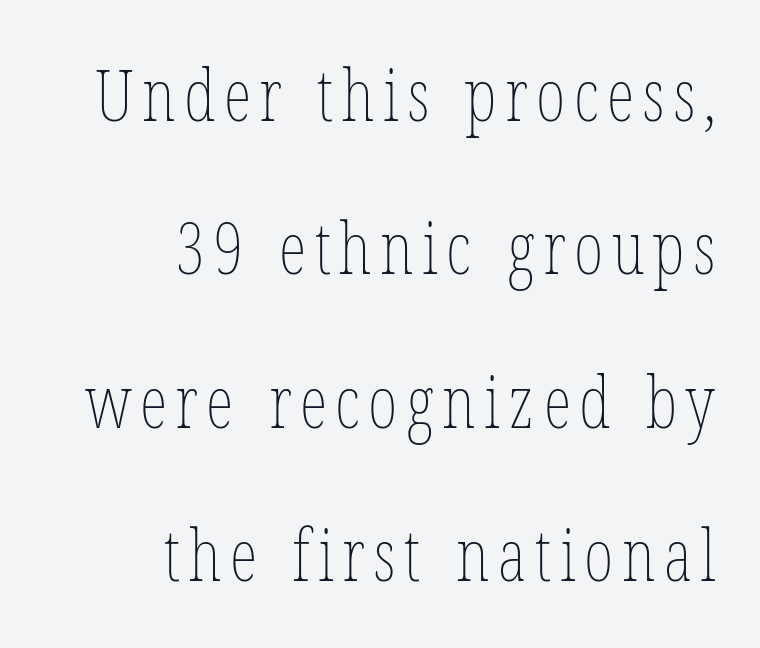
The image shows 71 px thin, condensed type, upright; set right-aligned, loose line spacing (2.16x), not underlined; low stroke contrast and a medium x-height.
